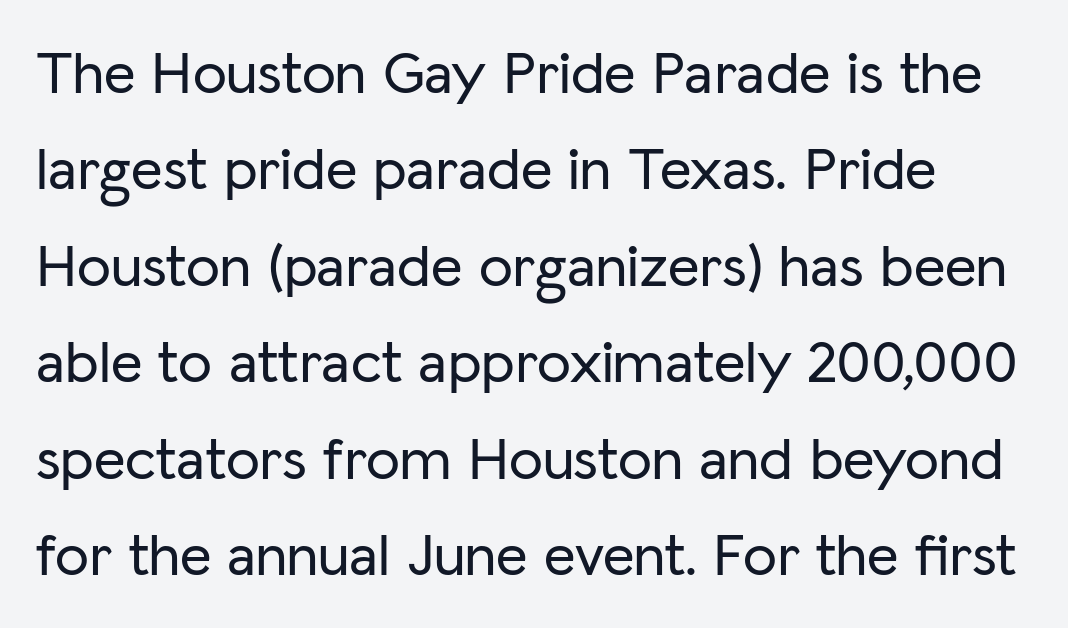
The image shows 61 px sans-serif type, upright; set normal line spacing (1.58x), normal letter spacing, not underlined; low stroke contrast and a medium x-height.
